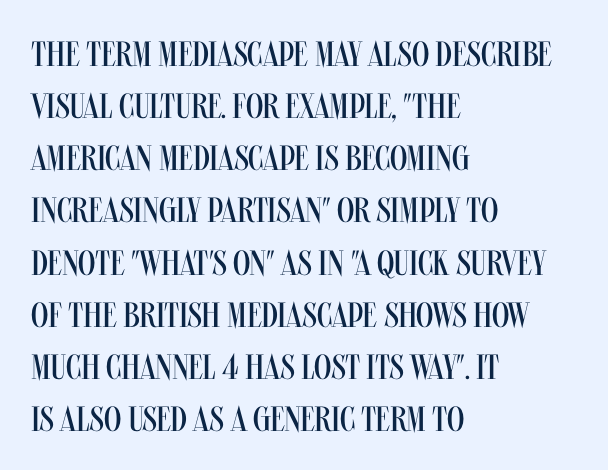
{"serif": "no", "italic": "no", "bold": "no", "weight": "regular", "width": "condensed", "stroke_contrast": "medium", "x_height": "large", "monospaced": "no", "underline": "no", "align": "left", "line_spacing": "normal", "line_spacing_ratio": 1.49, "letter_spacing": "normal", "letter_spacing_em": 0.0, "glyph_px": 35}
